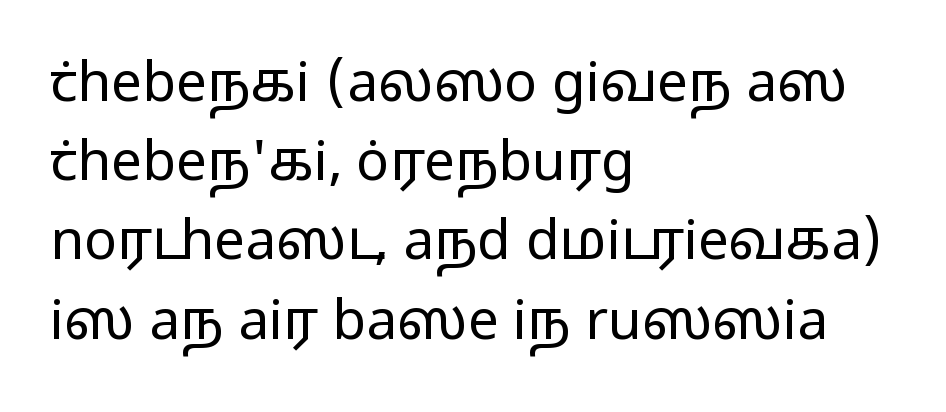
The image shows 55 px regular-weight, wide sans-serif type, upright; set left-aligned, normal line spacing (1.44x), normal letter spacing, not underlined; low stroke contrast and a medium x-height.
